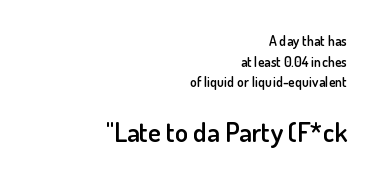
{"italic": "no", "bold": "semi", "underline": "no", "align": "right", "line_spacing": "normal", "line_spacing_ratio": 1.47, "letter_spacing": "normal", "letter_spacing_em": 0.0, "larger_block": "second", "size_ratio": 1.93, "glyph_px": 27}
